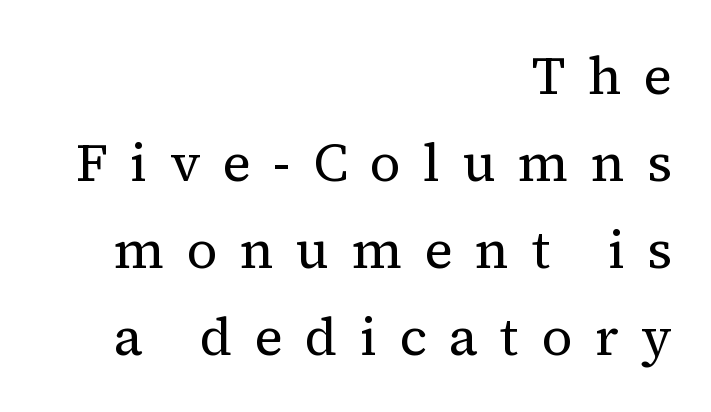
Look at the tracking — it's clearly loosened, letters drifting apart. The paragraph has a hard right edge and a soft left edge. Posture: straight, roman, zero tilt. Typographically, this falls in the serif category. Each row of text sits above clean, open space.
